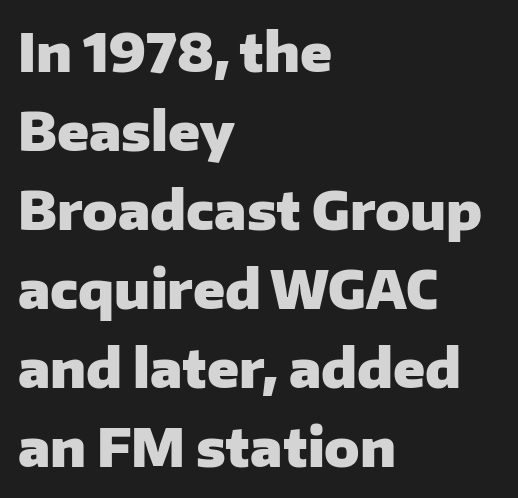
The image shows 52 px heavy sans-serif type, upright; set left-aligned, normal line spacing (1.52x), normal letter spacing, not underlined; low stroke contrast and a medium x-height.
